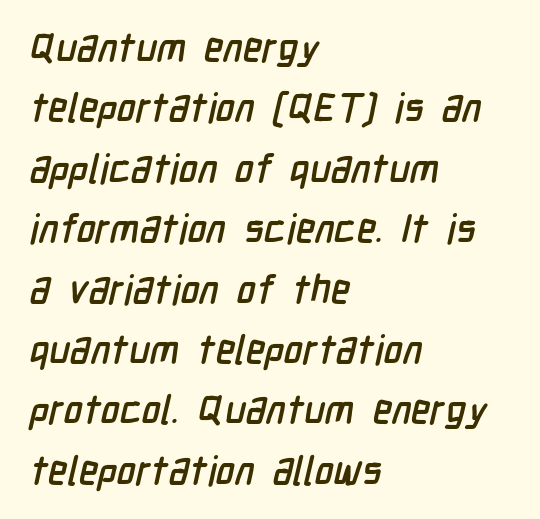
The image shows 40 px condensed sans-serif type; set left-aligned, normal line spacing (1.51x), normal letter spacing, not underlined; low stroke contrast and a medium x-height.
